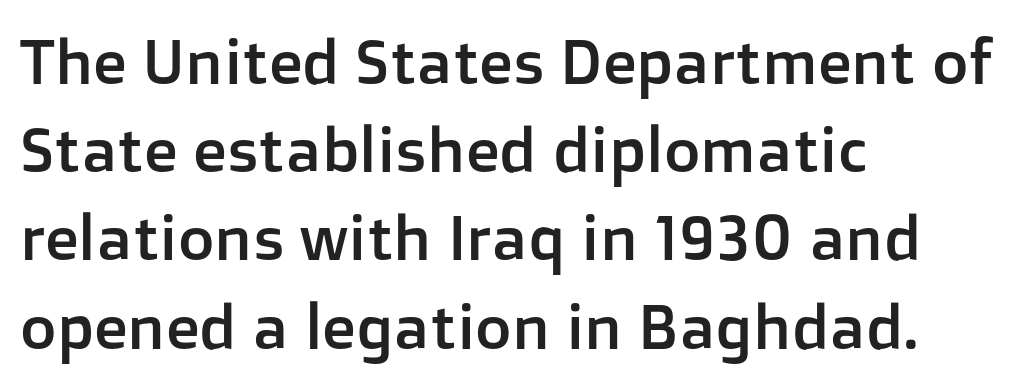
{"serif": "no", "italic": "no", "width": "normal", "stroke_contrast": "low", "x_height": "medium", "monospaced": "no", "underline": "no", "align": "left", "line_spacing": "normal", "line_spacing_ratio": 1.4, "letter_spacing": "normal", "letter_spacing_em": 0.0, "glyph_px": 63}
